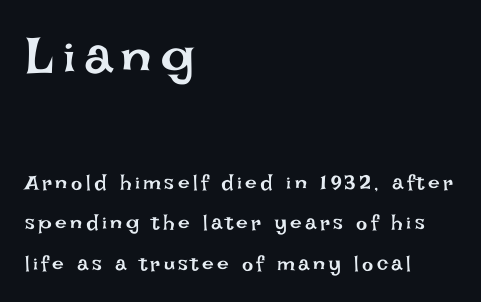
Check the space under the baseline: it is left empty. How would I describe the line gaps? Wide and relaxed. Bigger letters appear in the top chunk; the bottom chunk is reduced. Summary of weight: not heavy and not bold.
